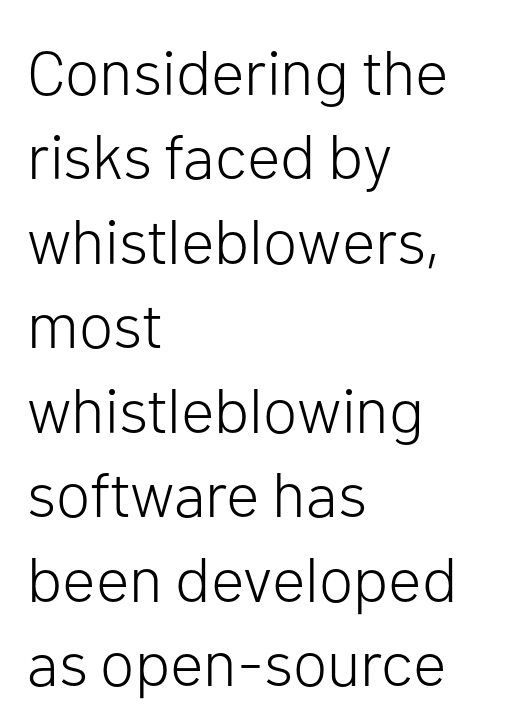
Posture: straight, roman, zero tilt. Ink coverage per letter is moderate at most. The baseline area is clear. Tracking here is standard; glyphs follow each other at the usual distance. A normal amount of white space separates one row of letters from the next.
